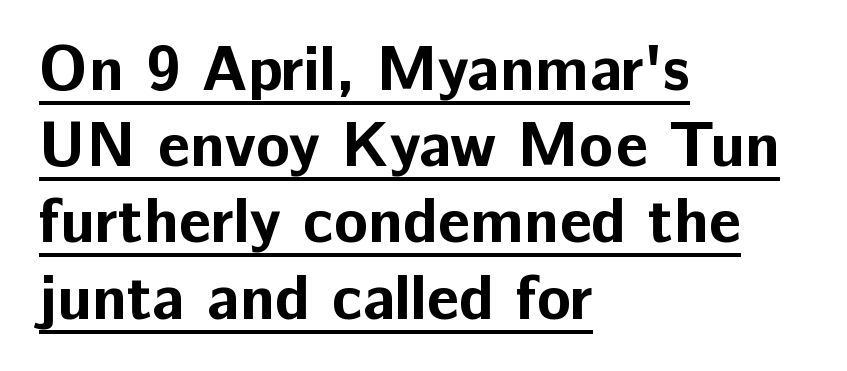
The image shows 63 px bold sans-serif type, upright; set left-aligned, line spacing 1.21x, normal letter spacing, underlined; low stroke contrast and a medium x-height.
